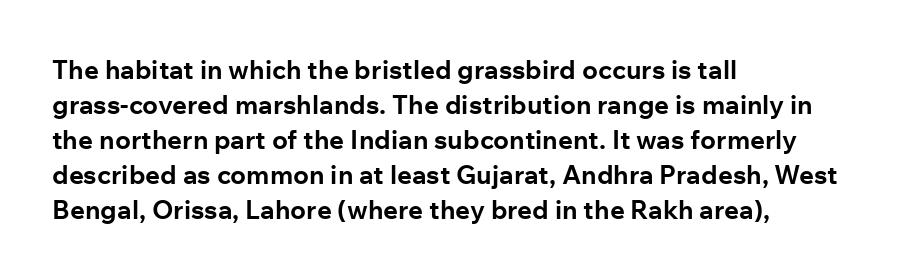
Spacing between characters is what you'd get straight out of the box. If you drew a line through each stem, it would be perfectly vertical. Which margin do the lines hug? The left one — the right edge is uneven. Leading: standard. Is the type bold? Yes — the strokes are clearly thick and heavy.
